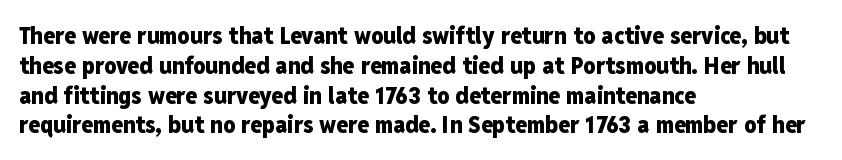
Q: Is the text bold? A: Yes.
Q: Is the text italic (slanted)? A: No, it is upright.
Q: Is the text underlined? A: No.
Q: How is the paragraph aligned? A: Left-aligned.
Q: Is the spacing between letters normal or unusually wide? A: Normal.
